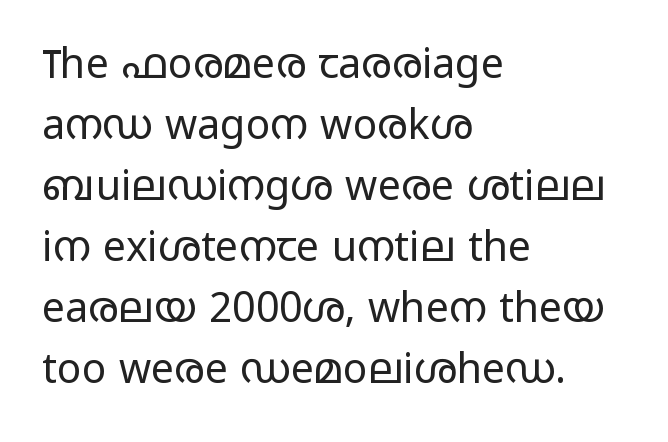
Q: Is the text bold? A: No.
Q: Is the text italic (slanted)? A: No, it is upright.
Q: Is the typeface a serif or a sans-serif typeface? A: Sans-serif.
Q: Is the text underlined? A: No.
Q: How is the paragraph aligned? A: Left-aligned.
Q: Is the spacing between letters normal or unusually wide? A: Normal.
Q: Is the spacing between lines tight, normal or loose? A: Normal.
Q: Width (condensed, normal, or wide)? A: Wide.
Q: Stroke contrast? A: Low.
Q: x-height? A: Medium.
Q: Monospaced? A: No.
